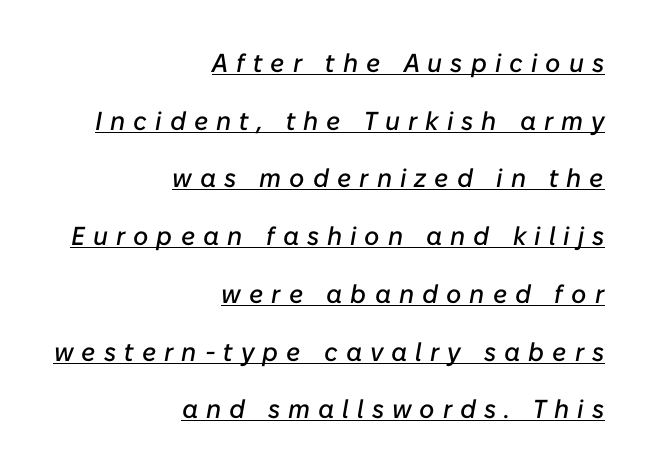
Q: Is the text italic (slanted)? A: Yes, it leans right by about 10 degrees.
Q: Is the text underlined? A: Yes.
Q: How is the paragraph aligned? A: Right-aligned.
Q: Is the spacing between letters normal or unusually wide? A: Unusually wide.
Q: Is the spacing between lines tight, normal or loose? A: Loose.
